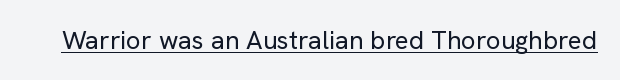
{"italic": "no", "bold": "no", "underline": "yes", "letter_spacing": "normal", "letter_spacing_em": 0.0, "glyph_px": 26}
